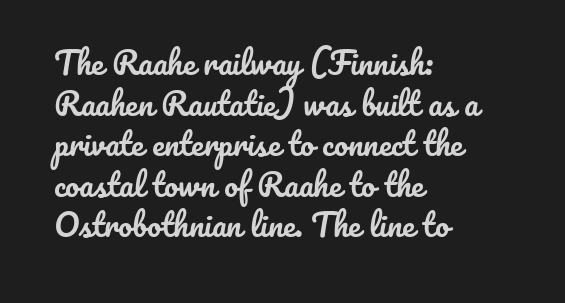
The image shows 31 px text type; set left-aligned, normal line spacing (1.31x), normal letter spacing, not underlined; low stroke contrast and a small x-height.
